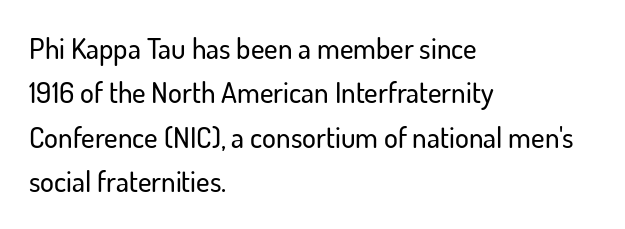
Q: Is the text italic (slanted)? A: No, it is upright.
Q: Is the typeface a serif or a sans-serif typeface? A: Sans-serif.
Q: Is the text underlined? A: No.
Q: How is the paragraph aligned? A: Left-aligned.
Q: Is the spacing between letters normal or unusually wide? A: Normal.
Q: Is the spacing between lines tight, normal or loose? A: Normal.
Q: Width (condensed, normal, or wide)? A: Normal.
Q: Stroke contrast? A: Low.
Q: x-height? A: Small.
Q: Monospaced? A: No.
